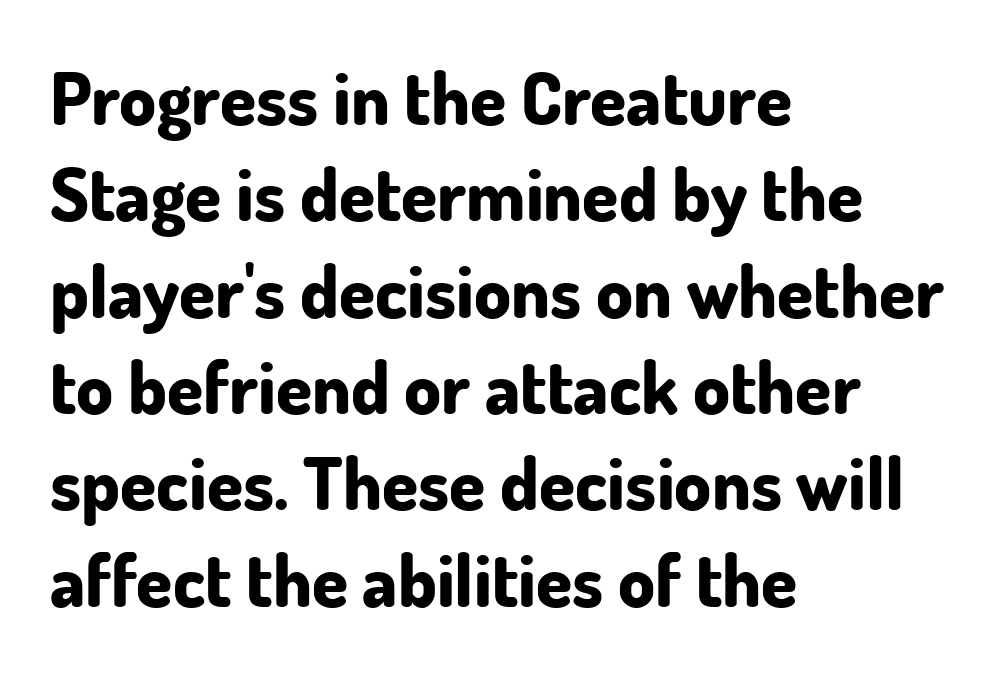
{"serif": "no", "italic": "no", "bold": "yes", "weight": "bold", "width": "normal", "stroke_contrast": "low", "x_height": "small", "monospaced": "no", "underline": "no", "align": "left", "line_spacing": "normal", "line_spacing_ratio": 1.32, "letter_spacing": "normal", "letter_spacing_em": 0.0, "glyph_px": 73}
